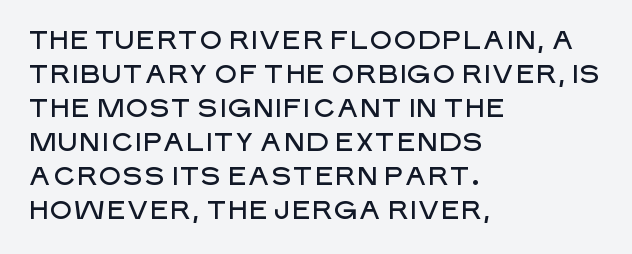
The image shows 26 px text type, upright; set left-aligned, normal line spacing (1.31x), normal letter spacing, not underlined.
